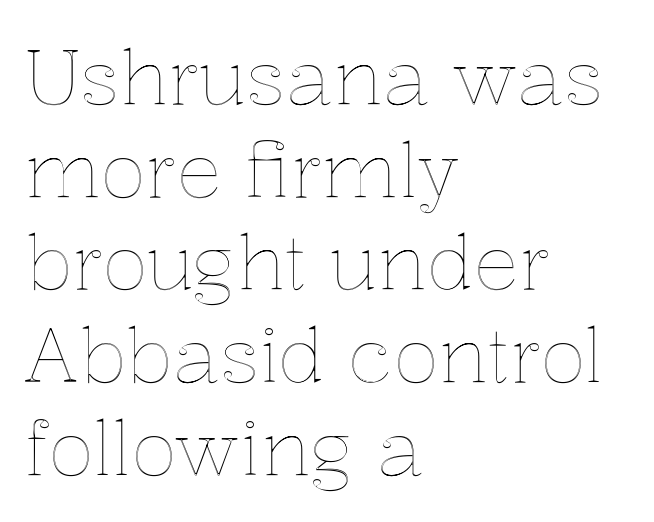
The image shows 76 px text type, upright; set left-aligned, line spacing 1.22x, normal letter spacing, not underlined; a medium x-height.
